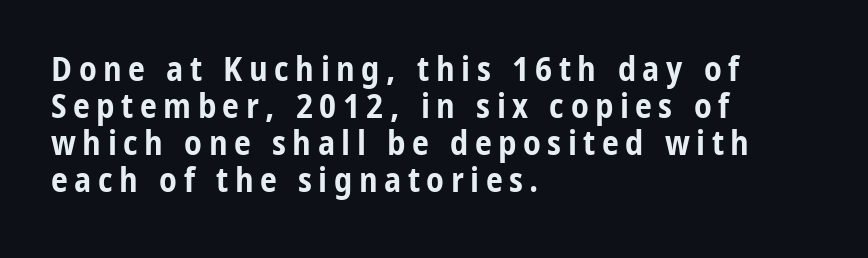
{"serif": "no", "italic": "no", "bold": "yes", "weight": "bold", "width": "condensed", "stroke_contrast": "low", "x_height": "medium", "monospaced": "no", "underline": "no", "align": "left", "line_spacing": "tight", "line_spacing_ratio": 1.09, "glyph_px": 34}
